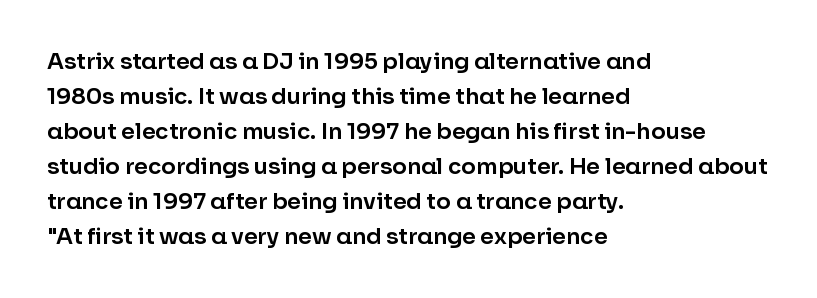
{"italic": "no", "underline": "no", "align": "left", "line_spacing": "normal", "line_spacing_ratio": 1.59, "letter_spacing": "normal", "letter_spacing_em": 0.0, "glyph_px": 22}
